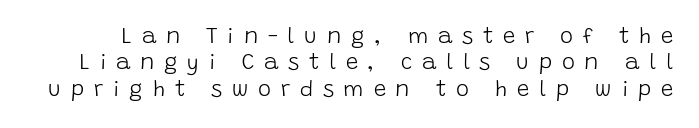
The image shows 22 px text type, upright; set line spacing 1.2x, unusually wide letter spacing (+0.44 em), not underlined.
